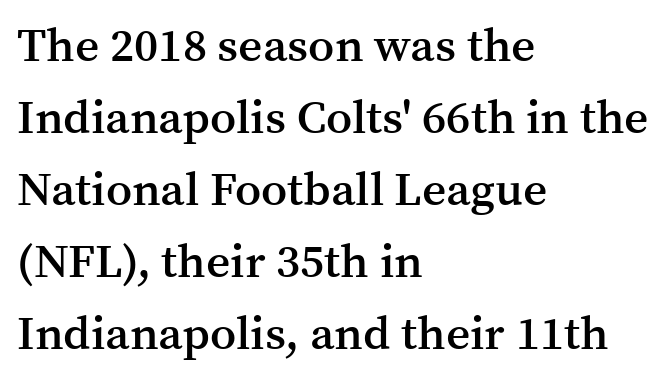
Q: Is the text bold? A: Semi-bold.
Q: Is the text italic (slanted)? A: No, it is upright.
Q: Is the typeface a serif or a sans-serif typeface? A: Serif.
Q: Is the text underlined? A: No.
Q: How is the paragraph aligned? A: Left-aligned.
Q: Is the spacing between letters normal or unusually wide? A: Normal.
Q: Is the spacing between lines tight, normal or loose? A: Normal.
Q: Width (condensed, normal, or wide)? A: Normal.
Q: Stroke contrast? A: Medium.
Q: x-height? A: Medium.
Q: Monospaced? A: No.
